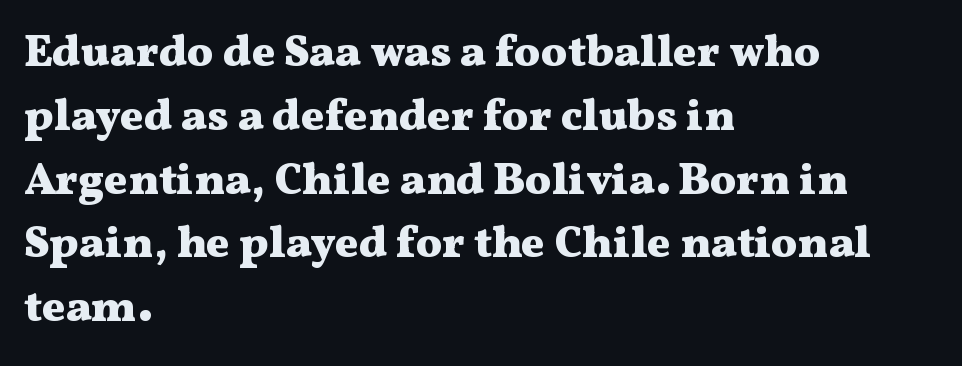
The image shows 44 px heavy, wide serif type, upright; set left-aligned, normal line spacing (1.45x), normal letter spacing, not underlined; medium stroke contrast and a medium x-height.
